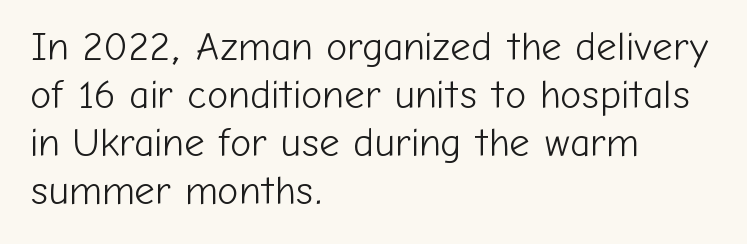
{"serif": "no", "italic": "no", "bold": "no", "weight": "light", "width": "normal", "stroke_contrast": "low", "x_height": "medium", "monospaced": "no", "underline": "no", "align": "left", "line_spacing_ratio": 1.2, "letter_spacing": "normal", "letter_spacing_em": 0.0, "glyph_px": 40}
